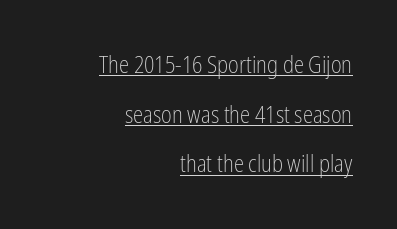
Q: Is the text bold? A: No.
Q: Is the text italic (slanted)? A: No, it is upright.
Q: Is the text underlined? A: Yes.
Q: How is the paragraph aligned? A: Right-aligned.
Q: Is the spacing between letters normal or unusually wide? A: Normal.
Q: Is the spacing between lines tight, normal or loose? A: Loose.
